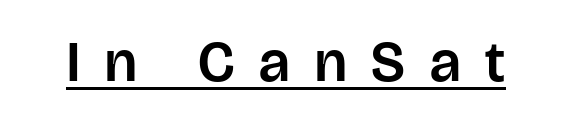
The image shows 58 px sans-serif type, upright; set unusually wide letter spacing (+0.43 em), underlined; low stroke contrast and a large x-height.
